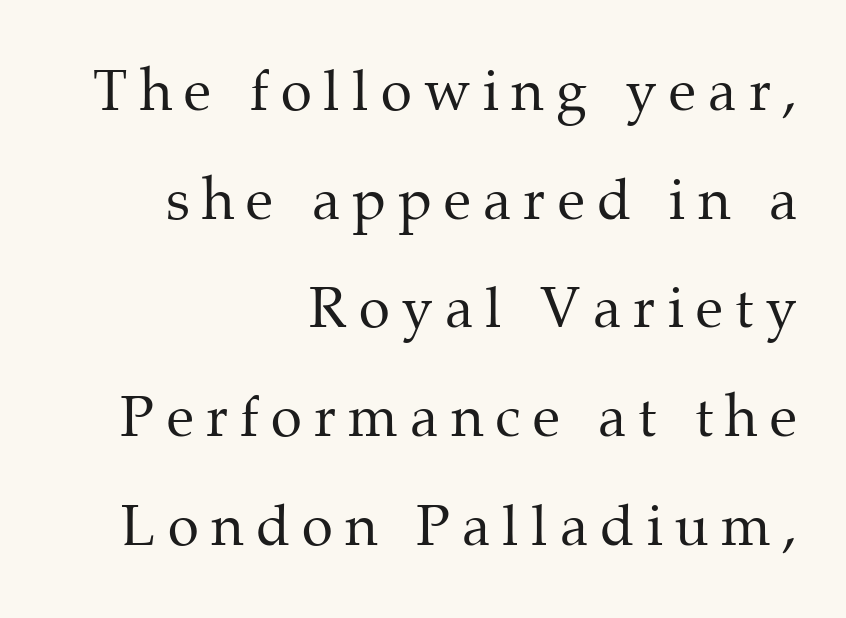
{"serif": "yes", "italic": "no", "bold": "no", "weight": "regular", "width": "normal", "stroke_contrast": "medium", "x_height": "medium", "monospaced": "no", "underline": "no", "align": "right", "line_spacing": "loose", "line_spacing_ratio": 1.94, "letter_spacing": "wide", "letter_spacing_em": 0.22, "glyph_px": 56}
